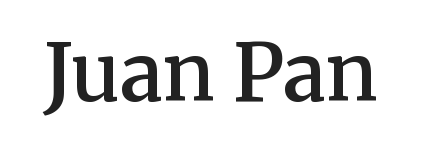
Q: Is the text bold? A: Semi-bold.
Q: Is the text italic (slanted)? A: No, it is upright.
Q: Is the typeface a serif or a sans-serif typeface? A: Serif.
Q: Is the text underlined? A: No.
Q: Is the spacing between letters normal or unusually wide? A: Normal.
Q: Width (condensed, normal, or wide)? A: Normal.
Q: Stroke contrast? A: Medium.
Q: x-height? A: Medium.
Q: Monospaced? A: No.
